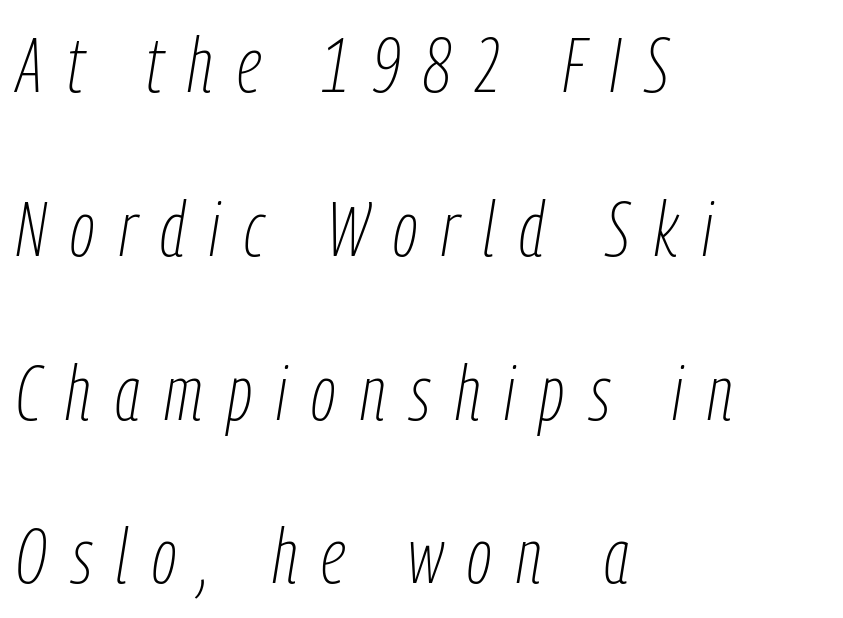
{"italic": "yes", "lean": "right", "slant_degrees": 9, "bold": "no", "weight": "thin", "width": "condensed", "stroke_contrast": "low", "x_height": "medium", "monospaced": "no", "underline": "no", "align": "left", "line_spacing": "loose", "line_spacing_ratio": 2.1, "letter_spacing": "wide", "letter_spacing_em": 0.31, "glyph_px": 78}
